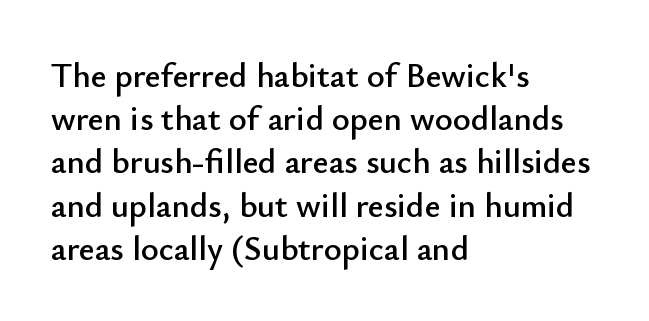
The image shows 34 px sans-serif type, upright; set left-aligned, normal line spacing (1.27x), normal letter spacing, not underlined; low stroke contrast and a small x-height.
